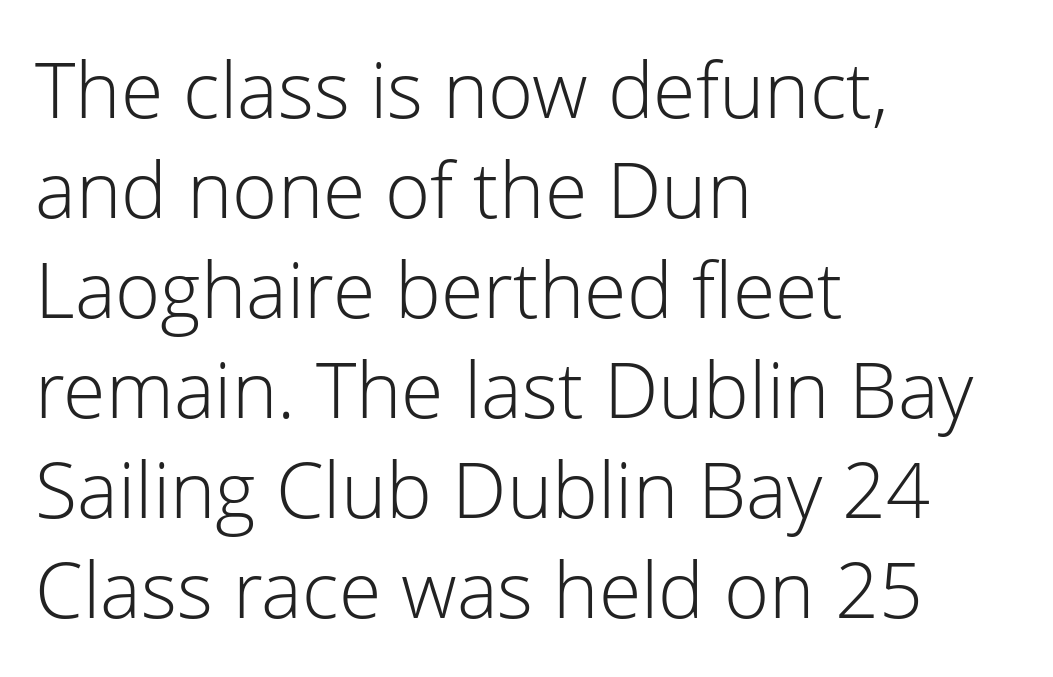
{"serif": "no", "italic": "no", "bold": "no", "weight": "light", "width": "normal", "stroke_contrast": "low", "x_height": "medium", "monospaced": "no", "underline": "no", "align": "left", "line_spacing": "normal", "line_spacing_ratio": 1.3, "letter_spacing": "normal", "letter_spacing_em": 0.0, "glyph_px": 77}
